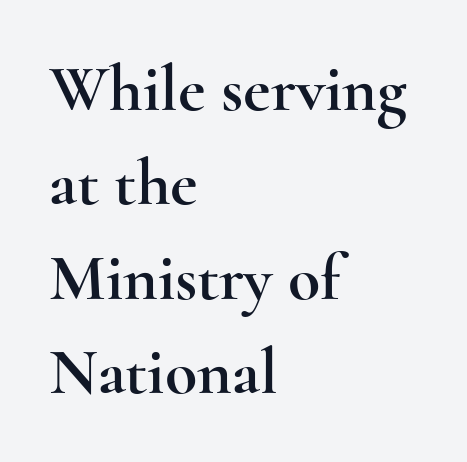
{"serif": "yes", "italic": "no", "width": "wide", "x_height": "small", "monospaced": "no", "underline": "no", "align": "left", "line_spacing": "normal", "line_spacing_ratio": 1.43, "letter_spacing": "normal", "letter_spacing_em": 0.0, "glyph_px": 66}
